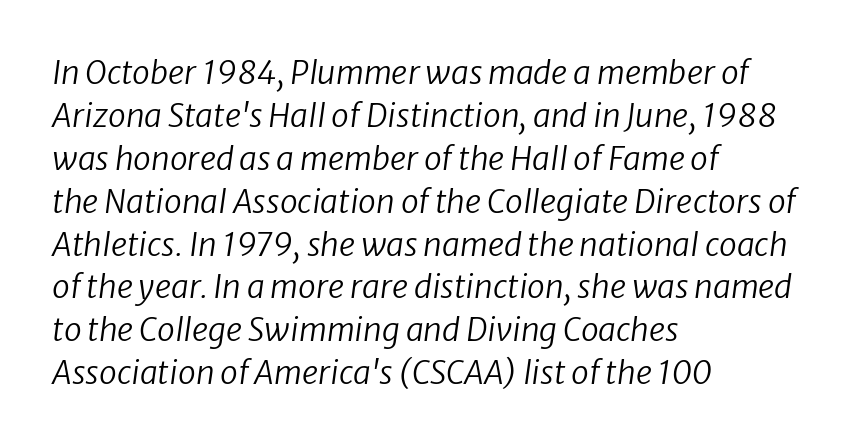
The image shows 32 px regular-weight type, italic (leaning right); set left-aligned, normal line spacing (1.34x), normal letter spacing, not underlined; low stroke contrast and a medium x-height.
